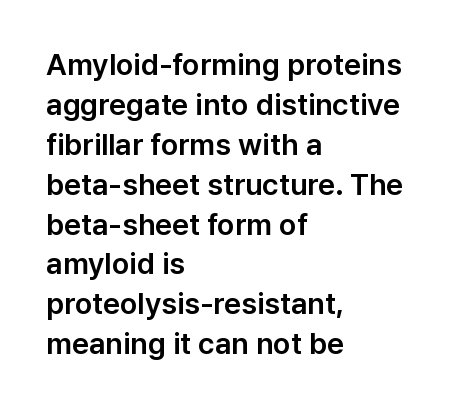
The letters advance in unequal steps, a hallmark of proportional type. Descender tails drop into unmarked territory. Typographically, this falls in the sans-serif category. The designer left line spacing at the default. Words appear dense and cohesive because spacing is normal.
